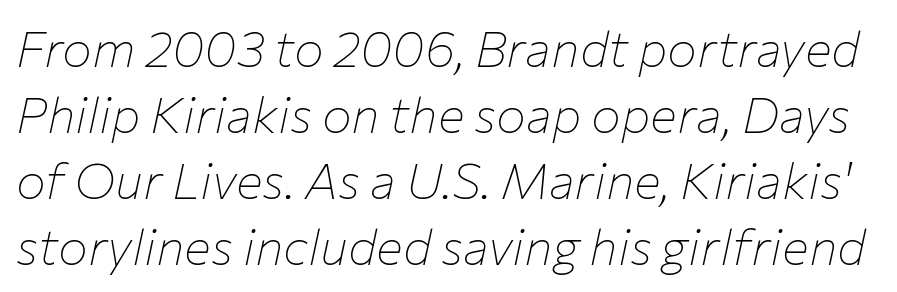
Q: Is the text bold? A: No.
Q: Is the text italic (slanted)? A: Yes, it leans right by about 12 degrees.
Q: Is the text underlined? A: No.
Q: Is the spacing between letters normal or unusually wide? A: Normal.
Q: Is the spacing between lines tight, normal or loose? A: Normal.
Q: Width (condensed, normal, or wide)? A: Normal.
Q: Stroke contrast? A: Low.
Q: x-height? A: Medium.
Q: Monospaced? A: No.
